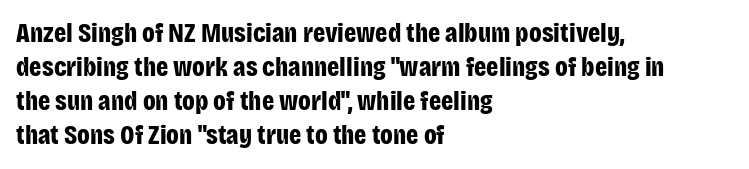
The image shows 27 px bold type, upright; set left-aligned, normal line spacing (1.26x), normal letter spacing, not underlined.
